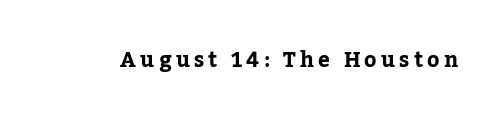
The string is rendered with underlining switched off. Does extra space separate the letters? Yes, quite a lot of it. Quick note: not italic, upright.
